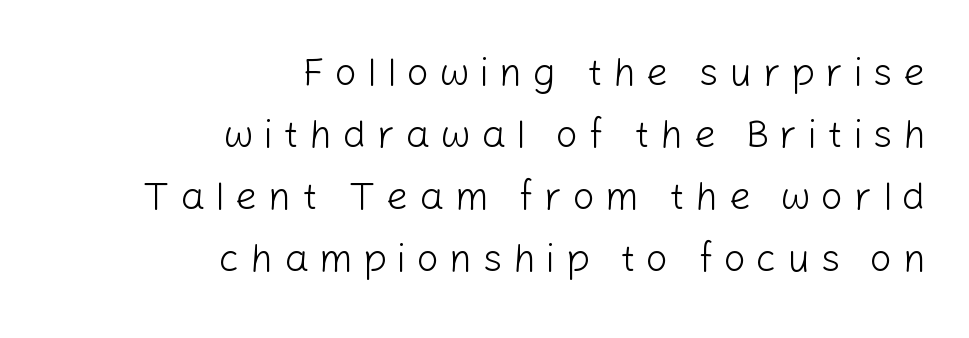
These lines are composed in type without serifs. The font sits on the lighter half of the weight spectrum, regular included. This is the regular roman posture of the typeface. The gaps between neighbouring characters are conspicuously large. Where is the straight margin? On the right.
